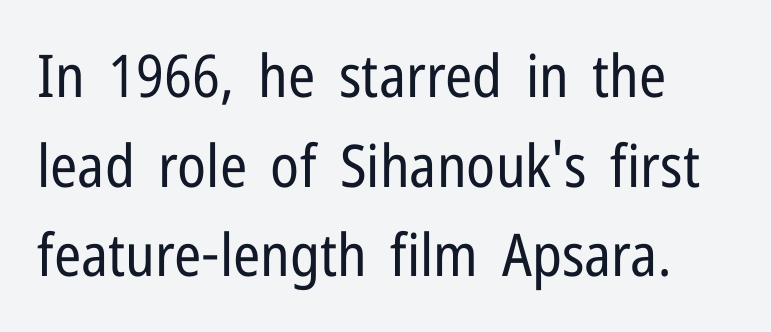
Q: Is the text bold? A: No.
Q: Is the text italic (slanted)? A: No, it is upright.
Q: Is the typeface a serif or a sans-serif typeface? A: Sans-serif.
Q: Is the text underlined? A: No.
Q: Is the spacing between letters normal or unusually wide? A: Normal.
Q: Is the spacing between lines tight, normal or loose? A: Normal.
Q: Width (condensed, normal, or wide)? A: Condensed.
Q: Stroke contrast? A: Low.
Q: x-height? A: Medium.
Q: Monospaced? A: No.
